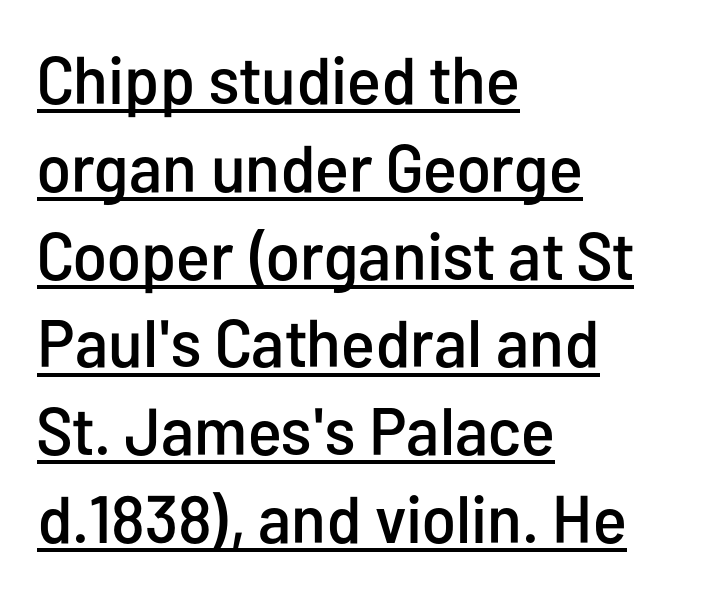
{"serif": "no", "italic": "no", "width": "condensed", "stroke_contrast": "low", "x_height": "medium", "monospaced": "no", "underline": "yes", "align": "left", "line_spacing": "normal", "line_spacing_ratio": 1.31, "letter_spacing": "normal", "letter_spacing_em": 0.0, "glyph_px": 67}
